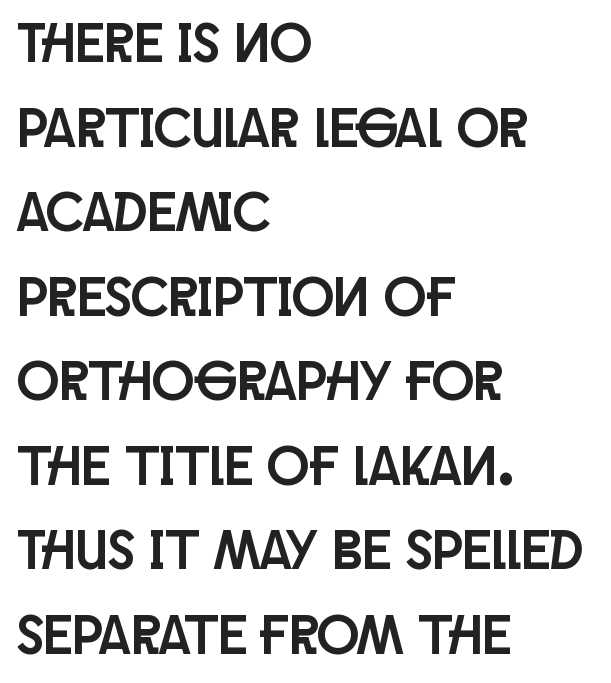
{"serif": "no", "italic": "no", "width": "condensed", "stroke_contrast": "low", "x_height": "large", "monospaced": "no", "underline": "no", "align": "left", "line_spacing": "normal", "line_spacing_ratio": 1.51, "letter_spacing": "normal", "letter_spacing_em": 0.0, "glyph_px": 56}
